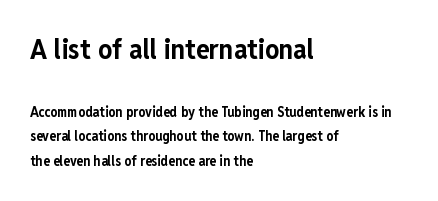
Q: Is the text bold? A: Yes.
Q: Is the text italic (slanted)? A: No, it is upright.
Q: Is the typeface a serif or a sans-serif typeface? A: Sans-serif.
Q: Is the text underlined? A: No.
Q: How is the paragraph aligned? A: Left-aligned.
Q: Is the spacing between letters normal or unusually wide? A: Normal.
Q: Which block of text is set in a larger size, the first (top) or the second (bottom)? A: The first (top) one.
Q: Width (condensed, normal, or wide)? A: Condensed.
Q: Stroke contrast? A: Low.
Q: x-height? A: Medium.
Q: Monospaced? A: No.
